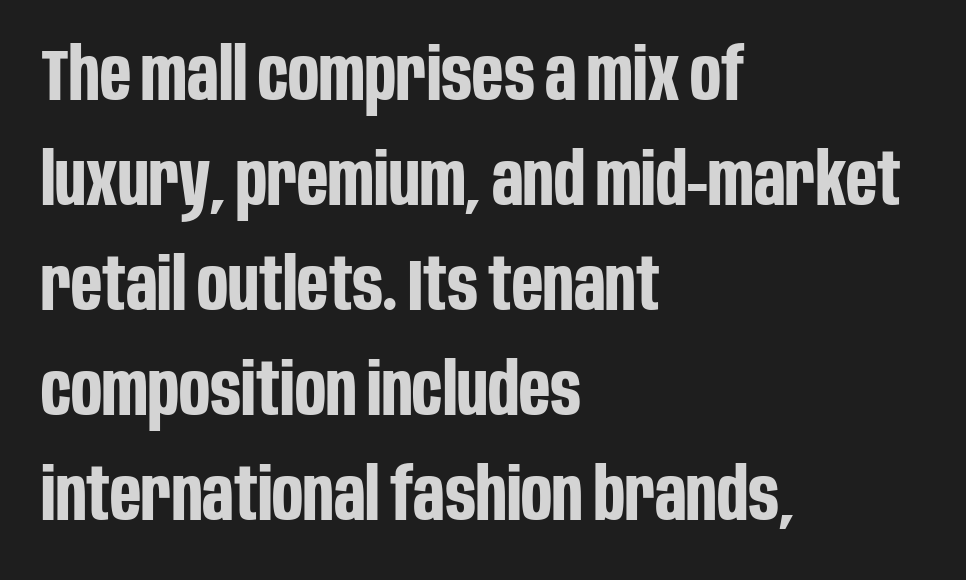
The image shows 73 px bold, condensed sans-serif type, upright; set left-aligned, normal line spacing (1.44x), normal letter spacing, not underlined; low stroke contrast and a large x-height.
